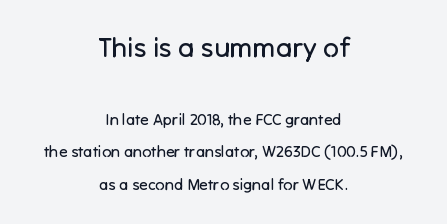
{"serif": "no", "italic": "no", "bold": "no", "weight": "regular", "width": "normal", "stroke_contrast": "low", "x_height": "medium", "monospaced": "no", "underline": "no", "align": "center", "line_spacing": "loose", "line_spacing_ratio": 2.04, "letter_spacing": "normal", "letter_spacing_em": 0.0, "larger_block": "first", "size_ratio": 1.75, "glyph_px": 28}
